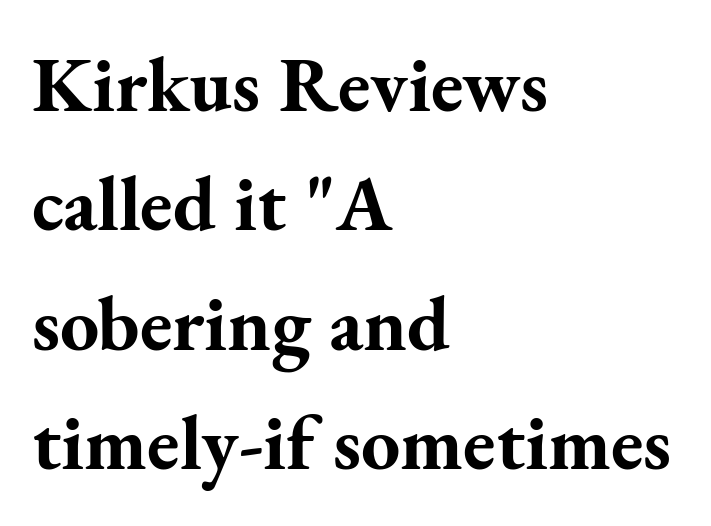
Q: Is the text bold? A: Yes.
Q: Is the text italic (slanted)? A: No, it is upright.
Q: Is the typeface a serif or a sans-serif typeface? A: Serif.
Q: Is the text underlined? A: No.
Q: How is the paragraph aligned? A: Left-aligned.
Q: Is the spacing between letters normal or unusually wide? A: Normal.
Q: Is the spacing between lines tight, normal or loose? A: Normal.
Q: Width (condensed, normal, or wide)? A: Normal.
Q: Stroke contrast? A: Medium.
Q: x-height? A: Small.
Q: Monospaced? A: No.
